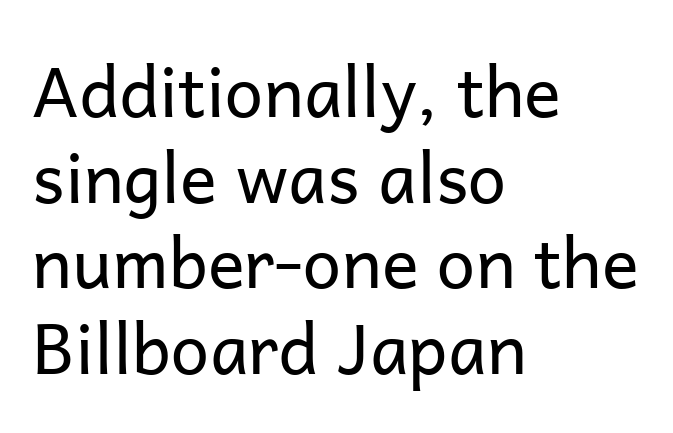
The image shows 69 px regular-weight sans-serif type, upright; set left-aligned, line spacing 1.24x, normal letter spacing, not underlined; low stroke contrast and a medium x-height.
